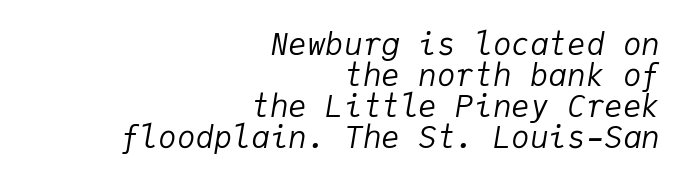
Q: Is the text bold? A: No.
Q: Is the text italic (slanted)? A: Yes, it leans right by about 9 degrees.
Q: Is the text underlined? A: No.
Q: How is the paragraph aligned? A: Right-aligned.
Q: Is the spacing between letters normal or unusually wide? A: Normal.
Q: Is the spacing between lines tight, normal or loose? A: Tight.
Q: Width (condensed, normal, or wide)? A: Normal.
Q: Stroke contrast? A: Low.
Q: x-height? A: Medium.
Q: Monospaced? A: Yes.
